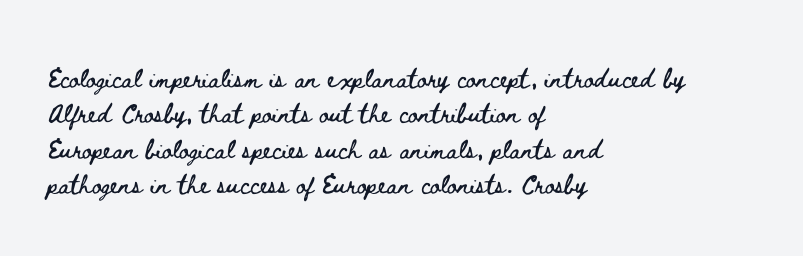
The image shows 24 px text type; set left-aligned, normal line spacing (1.47x), normal letter spacing, not underlined.
